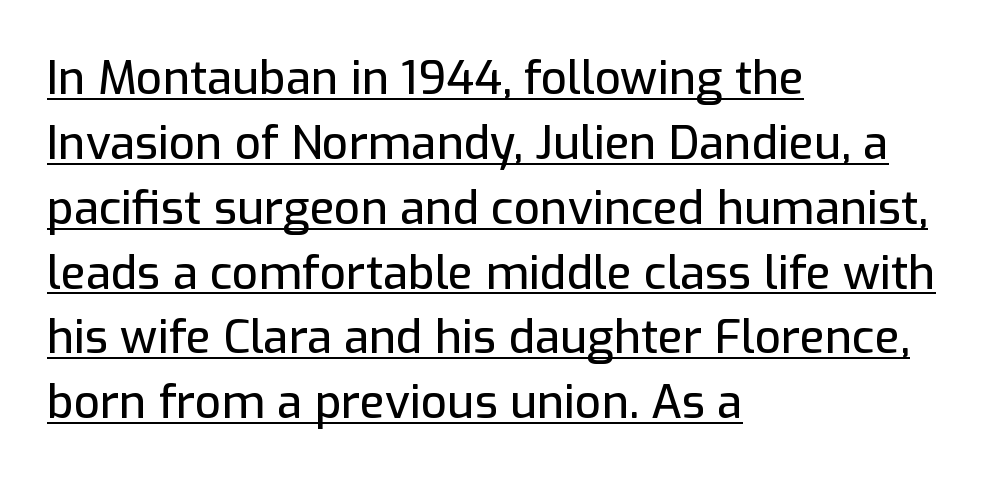
{"serif": "no", "italic": "no", "width": "normal", "stroke_contrast": "low", "x_height": "medium", "monospaced": "no", "underline": "yes", "align": "left", "line_spacing": "normal", "line_spacing_ratio": 1.41, "letter_spacing": "normal", "letter_spacing_em": 0.0, "glyph_px": 46}
